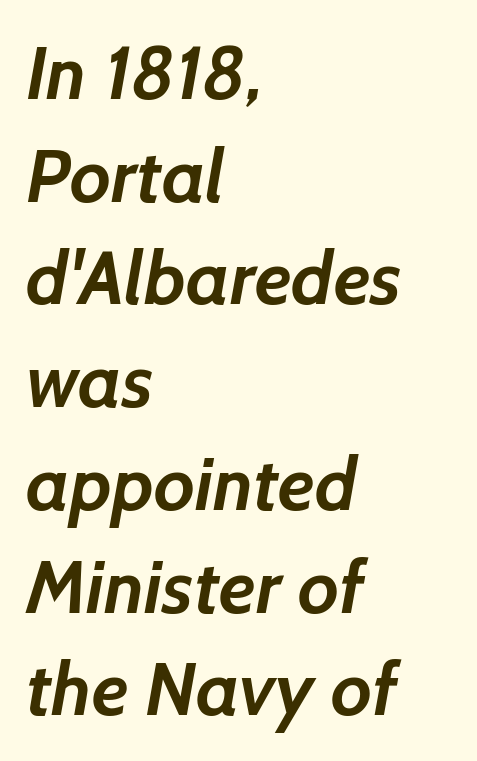
The area under the type is left untouched. This sample keeps an unexceptional amount of space between lines. Tracking value appears to be zero — textbook default spacing. The designer went with a sans here, leaving each stem footless.
